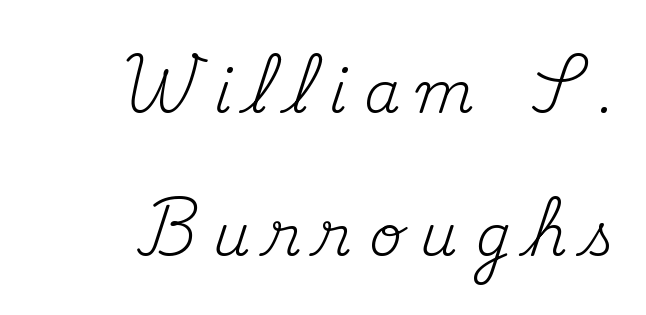
No chunkiness to these letters — they're not bold. Vertically, the passage feels expansive, rows floating well apart. Each word looks stretched out because of the extra space between its letters. Looks like regular typesetting: each glyph gets only the width it needs.
